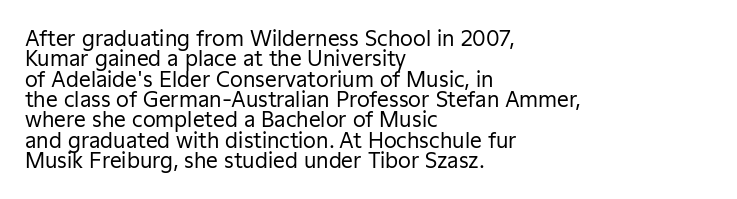
The image shows 21 px text type, upright; set left-aligned, tight line spacing (0.97x), normal letter spacing, not underlined.
